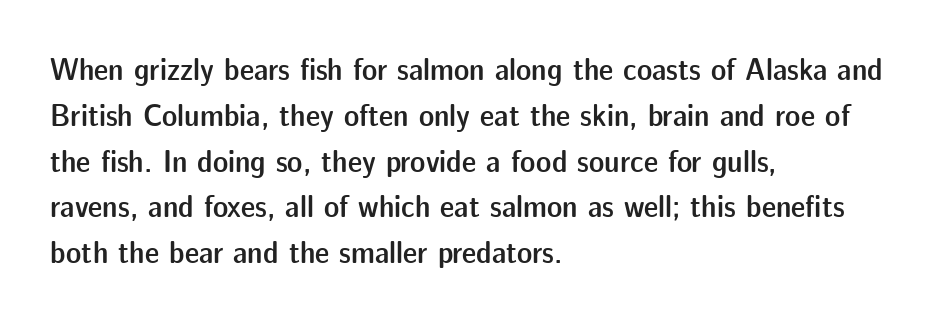
The image shows 32 px semibold sans-serif type, upright; set left-aligned, normal line spacing (1.43x), normal letter spacing, not underlined; low stroke contrast and a medium x-height.
